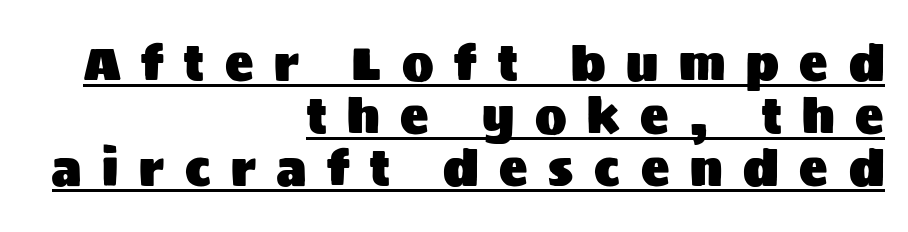
Q: Is the text italic (slanted)? A: No, it is upright.
Q: Is the typeface a serif or a sans-serif typeface? A: Sans-serif.
Q: Is the text underlined? A: Yes.
Q: How is the paragraph aligned? A: Right-aligned.
Q: Is the spacing between letters normal or unusually wide? A: Unusually wide.
Q: Is the spacing between lines tight, normal or loose? A: Tight.
Q: Width (condensed, normal, or wide)? A: Normal.
Q: Stroke contrast? A: Medium.
Q: x-height? A: Large.
Q: Monospaced? A: No.
